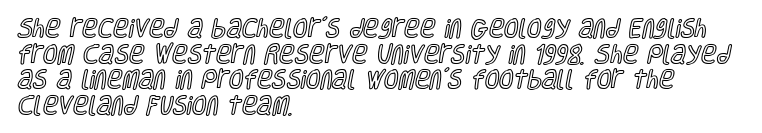
The image shows 21 px text type; set left-aligned, line spacing 1.22x, normal letter spacing, not underlined.
